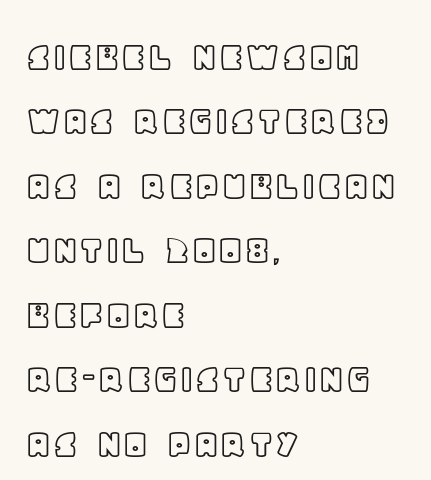
The typography opts for an upright posture over an oblique one. A bare baseline throughout the passage. Looks like regular typesetting: each glyph gets only the width it needs. In terms of leading, this rendering sits right in the middle.
